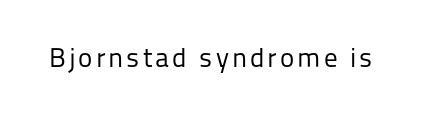
{"italic": "no", "bold": "no", "underline": "no", "glyph_px": 27}
